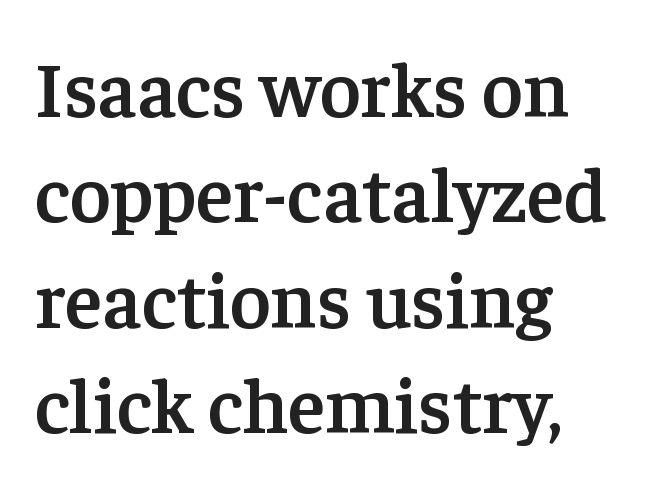
The image shows 78 px semibold serif type, upright; set left-aligned, normal line spacing (1.35x), normal letter spacing, not underlined; low stroke contrast and a medium x-height.
